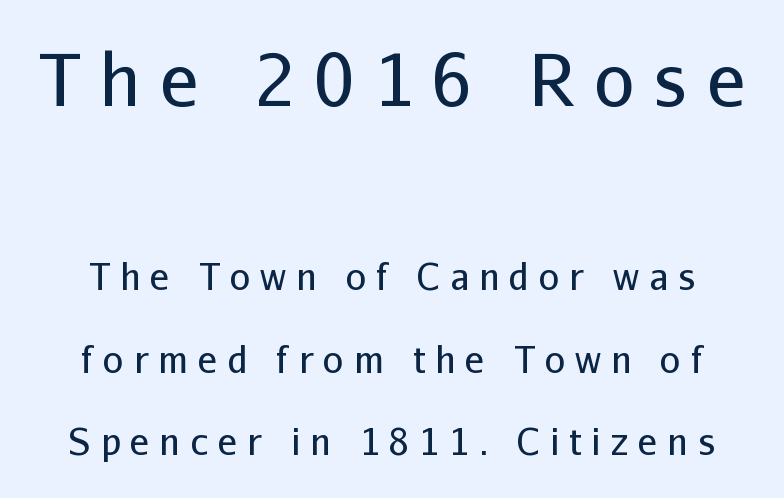
Q: Is the text bold? A: No.
Q: Is the text italic (slanted)? A: No, it is upright.
Q: Is the typeface a serif or a sans-serif typeface? A: Sans-serif.
Q: Is the text underlined? A: No.
Q: Is the spacing between letters normal or unusually wide? A: Unusually wide.
Q: Is the spacing between lines tight, normal or loose? A: Loose.
Q: Which block of text is set in a larger size, the first (top) or the second (bottom)? A: The first (top) one.
Q: Width (condensed, normal, or wide)? A: Normal.
Q: Stroke contrast? A: Low.
Q: x-height? A: Medium.
Q: Monospaced? A: No.
